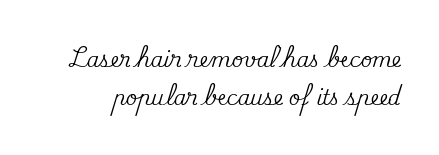
{"underline": "no", "line_spacing": "loose", "line_spacing_ratio": 1.92, "letter_spacing": "normal", "letter_spacing_em": 0.0, "glyph_px": 20}
